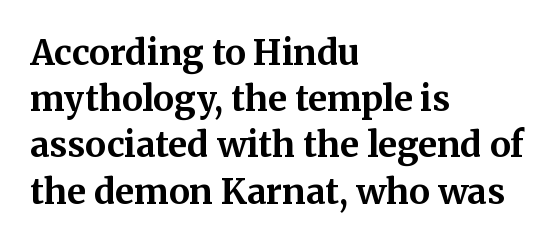
Q: Is the text bold? A: Yes.
Q: Is the text italic (slanted)? A: No, it is upright.
Q: Is the typeface a serif or a sans-serif typeface? A: Serif.
Q: Is the text underlined? A: No.
Q: How is the paragraph aligned? A: Left-aligned.
Q: Is the spacing between letters normal or unusually wide? A: Normal.
Q: Is the spacing between lines tight, normal or loose? A: Normal.
Q: Width (condensed, normal, or wide)? A: Normal.
Q: Stroke contrast? A: Medium.
Q: x-height? A: Medium.
Q: Monospaced? A: No.
